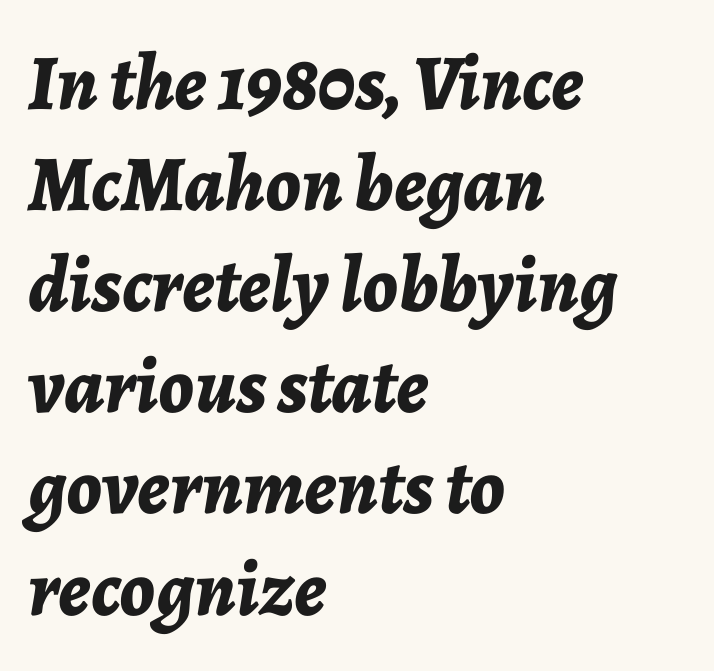
{"italic": "yes", "lean": "right", "slant_degrees": 7, "bold": "yes", "weight": "bold", "width": "normal", "stroke_contrast": "low", "x_height": "medium", "monospaced": "no", "underline": "no", "align": "left", "line_spacing": "normal", "line_spacing_ratio": 1.28, "letter_spacing": "normal", "letter_spacing_em": 0.0, "glyph_px": 79}
